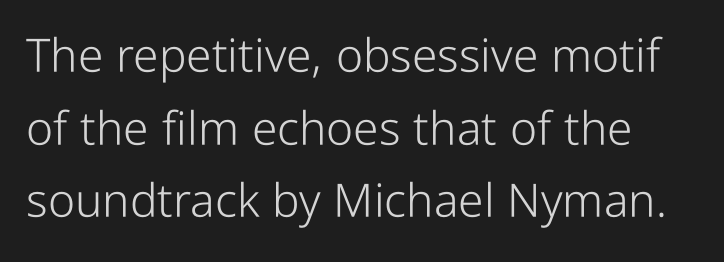
Q: Is the text bold? A: No.
Q: Is the text italic (slanted)? A: No, it is upright.
Q: Is the typeface a serif or a sans-serif typeface? A: Sans-serif.
Q: Is the text underlined? A: No.
Q: Is the spacing between letters normal or unusually wide? A: Normal.
Q: Is the spacing between lines tight, normal or loose? A: Normal.
Q: Width (condensed, normal, or wide)? A: Condensed.
Q: Stroke contrast? A: Low.
Q: x-height? A: Medium.
Q: Monospaced? A: No.
